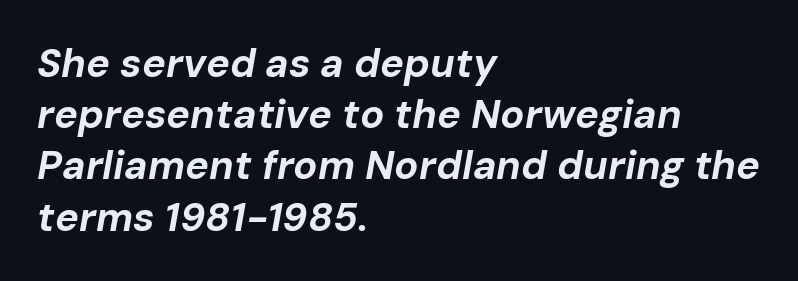
Beneath every word, the page is bare. The axis of the letterforms is tilted away from vertical. The glyphs have the mass of a bold cut. The passage shown stacks its lines at a standard gap. Caption: standard tracking, unaltered.
